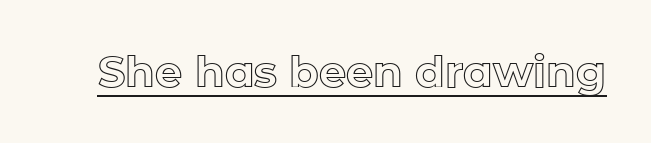
The glyphs are accompanied by a horizontal stroke just below them. A roman cut, with each character standing at attention. The tracking reads as untouched default to a designer's eye. Looks like regular typesetting: each glyph gets only the width it needs.
